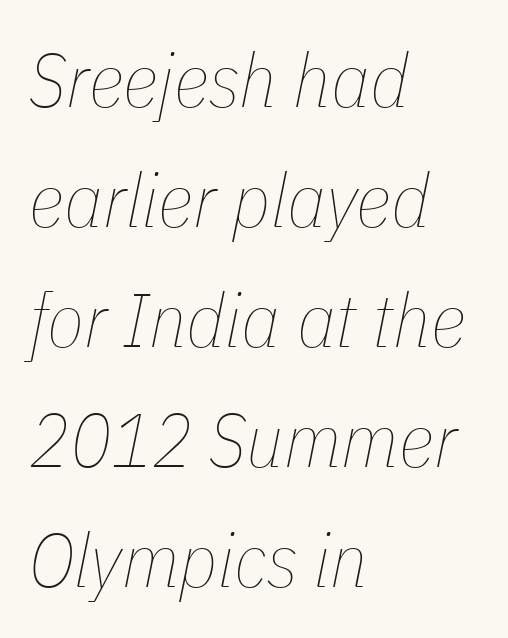
The image shows 76 px thin, condensed type, italic (leaning right); set left-aligned, normal line spacing (1.58x), normal letter spacing, not underlined; low stroke contrast and a medium x-height.
